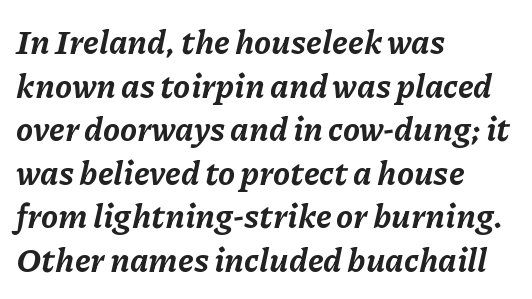
Q: Is the text bold? A: Yes.
Q: Is the text italic (slanted)? A: Yes, it leans right by about 11 degrees.
Q: Is the text underlined? A: No.
Q: How is the paragraph aligned? A: Left-aligned.
Q: Is the spacing between letters normal or unusually wide? A: Normal.
Q: Is the spacing between lines tight, normal or loose? A: Normal.
Q: Width (condensed, normal, or wide)? A: Normal.
Q: Stroke contrast? A: Low.
Q: x-height? A: Medium.
Q: Monospaced? A: No.
